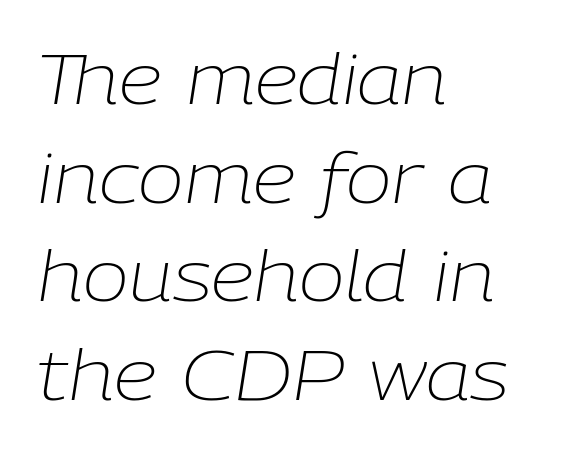
The image shows 69 px light type, italic (leaning right); set left-aligned, normal line spacing (1.43x), normal letter spacing, not underlined; low stroke contrast and a medium x-height.
